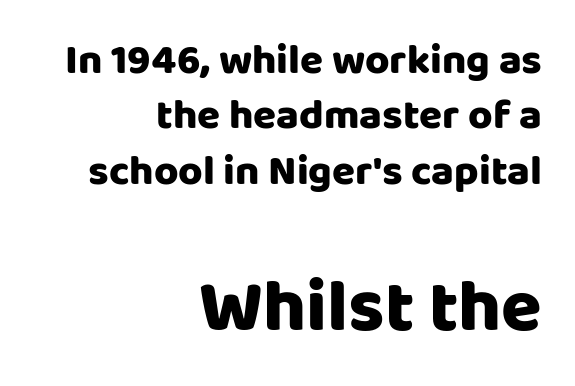
The letters in the lower block stand taller than those in the block above. Default kerning and tracking; the words read as compact shapes. Just letters on the line, the space beneath them empty. Layout note: lines flush right. The text was rendered using a sans face with plain stroke endings.
